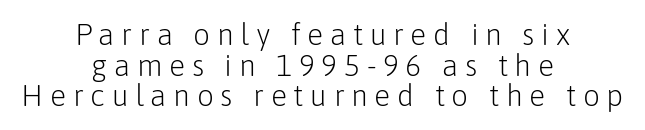
The vertical gap from one line to the next is small. The string is rendered with underlining switched off. No heavy texture on the line: the type isn't bold. Each letter keeps its own natural width here, so spacing adapts to shape. These lines are composed in type without serifs.
